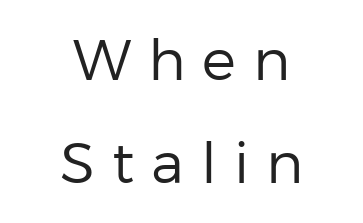
{"serif": "no", "italic": "no", "bold": "no", "weight": "regular", "width": "normal", "stroke_contrast": "low", "x_height": "medium", "monospaced": "no", "underline": "no", "align": "center", "line_spacing_ratio": 1.81, "letter_spacing": "wide", "letter_spacing_em": 0.3, "glyph_px": 57}
